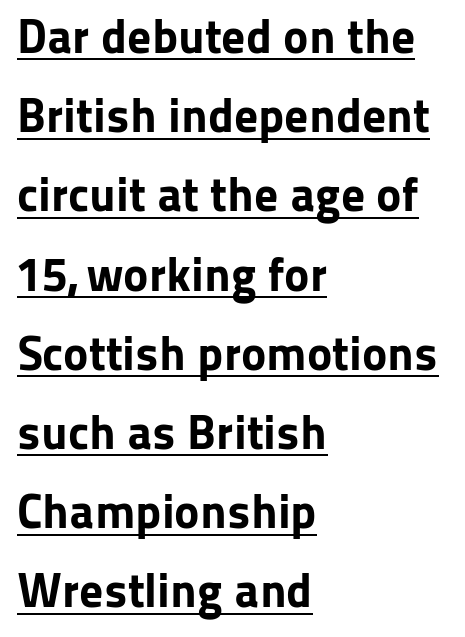
{"serif": "no", "italic": "no", "bold": "yes", "weight": "bold", "width": "normal", "stroke_contrast": "low", "x_height": "medium", "monospaced": "no", "underline": "yes", "align": "left", "line_spacing": "normal", "line_spacing_ratio": 1.65, "letter_spacing": "normal", "letter_spacing_em": 0.0, "glyph_px": 48}
